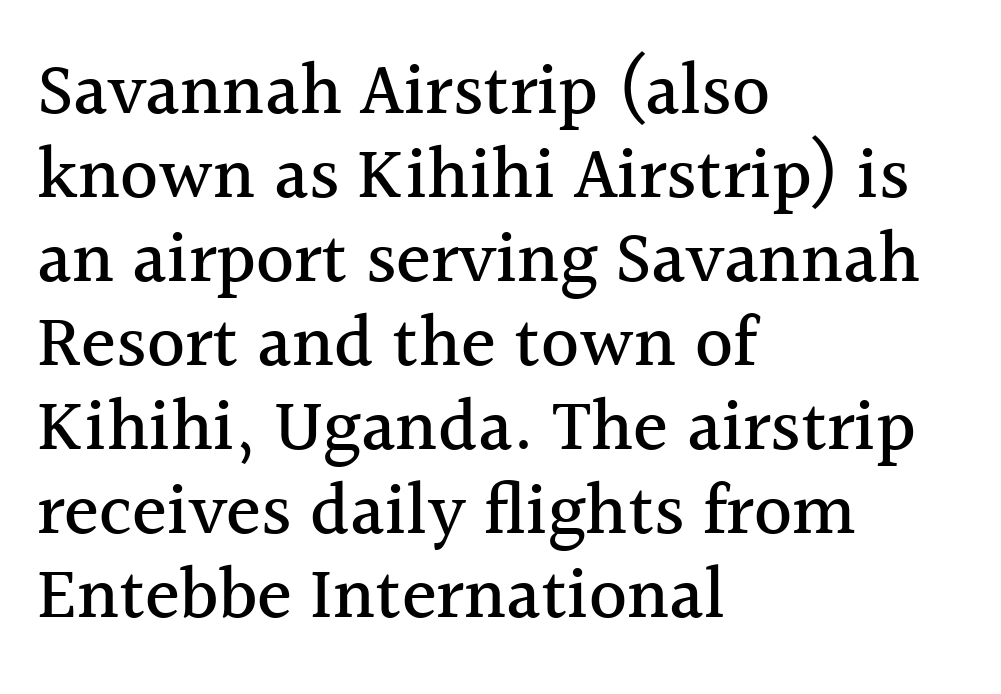
{"serif": "yes", "italic": "no", "width": "normal", "x_height": "medium", "monospaced": "no", "underline": "no", "align": "left", "line_spacing": "tight", "line_spacing_ratio": 1.15, "letter_spacing": "normal", "letter_spacing_em": 0.0, "glyph_px": 73}
